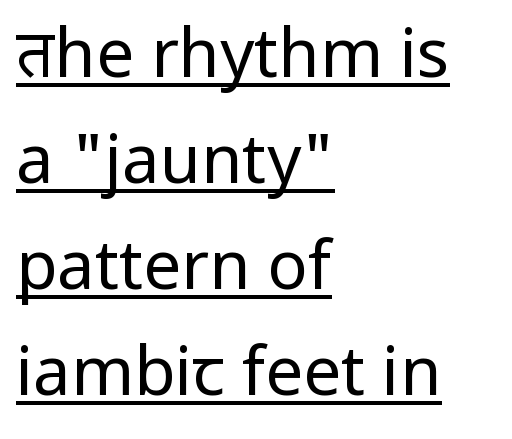
The image shows 67 px regular-weight sans-serif type, upright; set left-aligned, normal line spacing (1.58x), normal letter spacing, underlined; low stroke contrast and a medium x-height.
